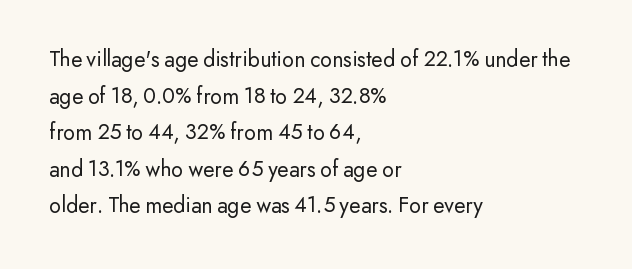
The image shows 23 px text type, upright; set left-aligned, normal line spacing (1.59x), normal letter spacing, not underlined.
